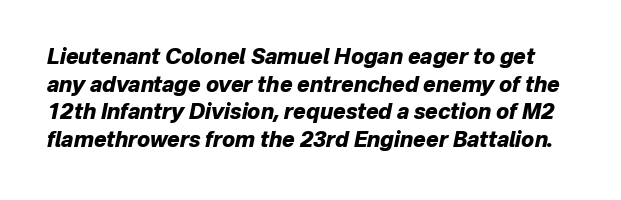
Q: Is the text bold? A: Yes.
Q: Is the text italic (slanted)? A: Yes, it leans right by about 12 degrees.
Q: Is the text underlined? A: No.
Q: Is the spacing between letters normal or unusually wide? A: Normal.
Q: Is the spacing between lines tight, normal or loose? A: Normal.
